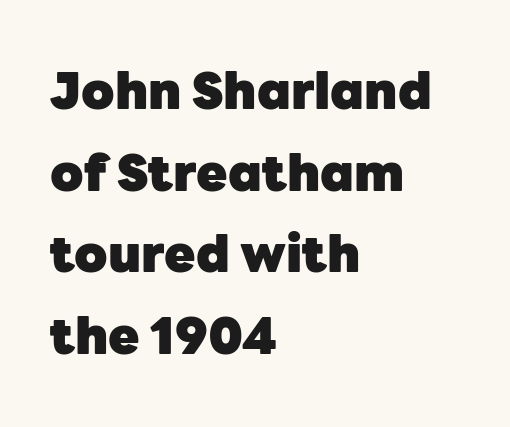
{"serif": "no", "italic": "no", "bold": "yes", "weight": "heavy", "width": "normal", "stroke_contrast": "low", "x_height": "medium", "monospaced": "no", "underline": "no", "align": "left", "line_spacing": "normal", "line_spacing_ratio": 1.6, "letter_spacing": "normal", "letter_spacing_em": 0.0, "glyph_px": 51}
